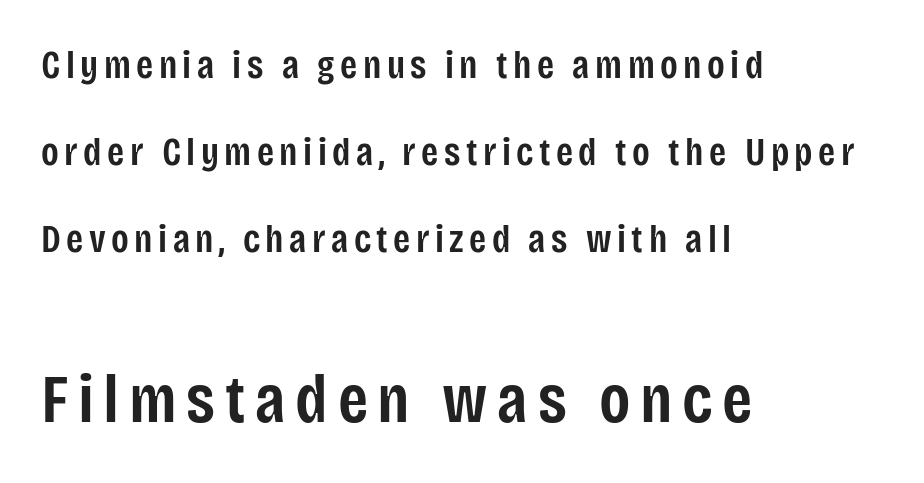
{"serif": "no", "italic": "no", "bold": "semi", "weight": "semibold", "width": "condensed", "stroke_contrast": "low", "x_height": "large", "monospaced": "no", "underline": "no", "align": "left", "line_spacing": "loose", "line_spacing_ratio": 2.23, "larger_block": "second", "size_ratio": 1.77, "glyph_px": 69}
